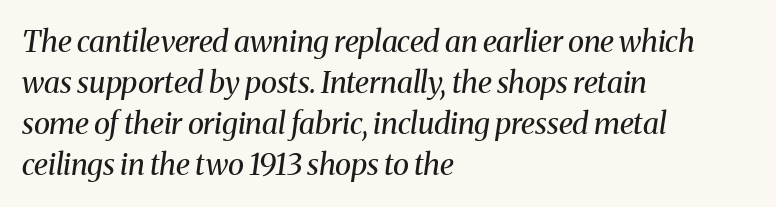
Students, observe: this is what conventionally led text looks like. Spacing between characters is what you'd get straight out of the box. Spacing verdict: proportional, widths tailored to each character. The face used here has a pronounced slope to its letters. The string is rendered with underlining switched off.
